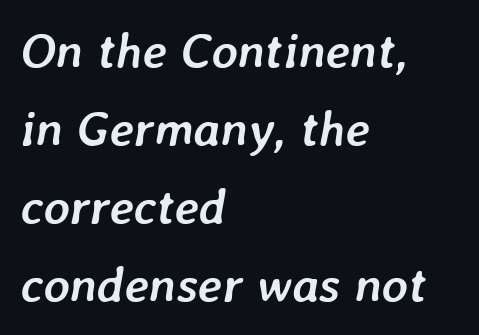
The image shows 50 px semibold type, italic (leaning right); set left-aligned, normal line spacing (1.56x), normal letter spacing, not underlined; low stroke contrast and a medium x-height.
